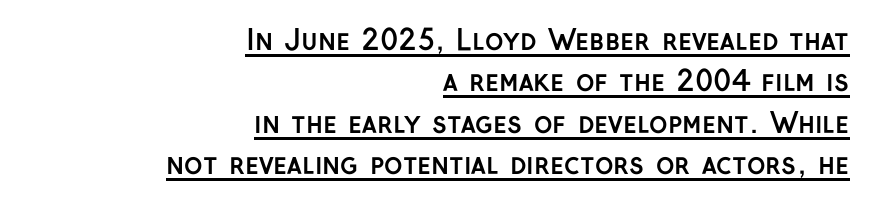
The image shows 28 px semibold sans-serif type, upright; set right-aligned, normal line spacing (1.48x), normal letter spacing, underlined; low stroke contrast and a medium x-height.
